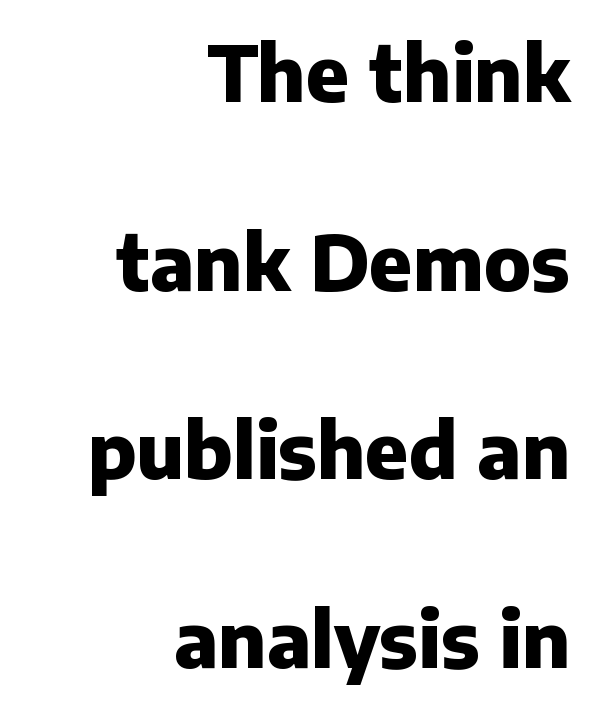
Q: Is the text bold? A: Yes.
Q: Is the text italic (slanted)? A: No, it is upright.
Q: Is the typeface a serif or a sans-serif typeface? A: Sans-serif.
Q: Is the text underlined? A: No.
Q: How is the paragraph aligned? A: Right-aligned.
Q: Is the spacing between letters normal or unusually wide? A: Normal.
Q: Is the spacing between lines tight, normal or loose? A: Loose.
Q: Width (condensed, normal, or wide)? A: Normal.
Q: Stroke contrast? A: Low.
Q: x-height? A: Medium.
Q: Monospaced? A: No.
